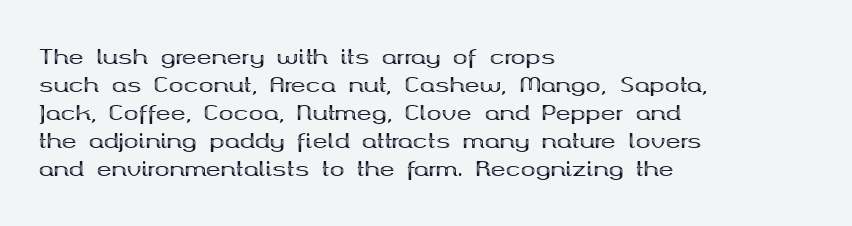
The image shows 20 px bold type, upright; set left-aligned, normal line spacing (1.4x), normal letter spacing, not underlined.
